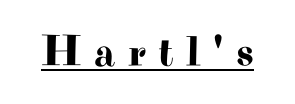
{"serif": "yes", "italic": "no", "width": "wide", "stroke_contrast": "high", "x_height": "small", "monospaced": "no", "underline": "yes", "letter_spacing": "wide", "letter_spacing_em": 0.28, "glyph_px": 44}
